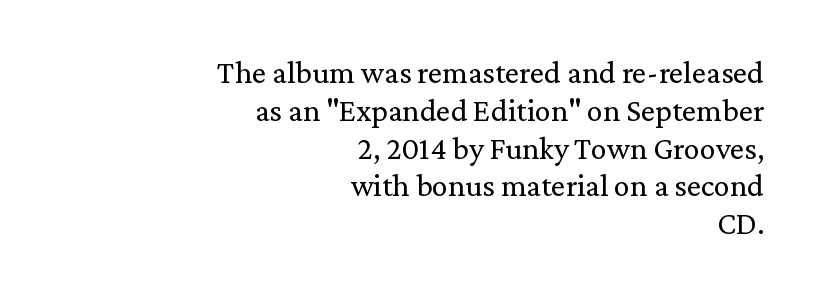
The letterforms sit shoulder to shoulder at normal distance. I'd call this a serif setting — the letters wear small feet. This sample has the flowing, uneven cadence of proportional lettering. It's the straight-up-and-down kind of type. The area under the type is left untouched.
